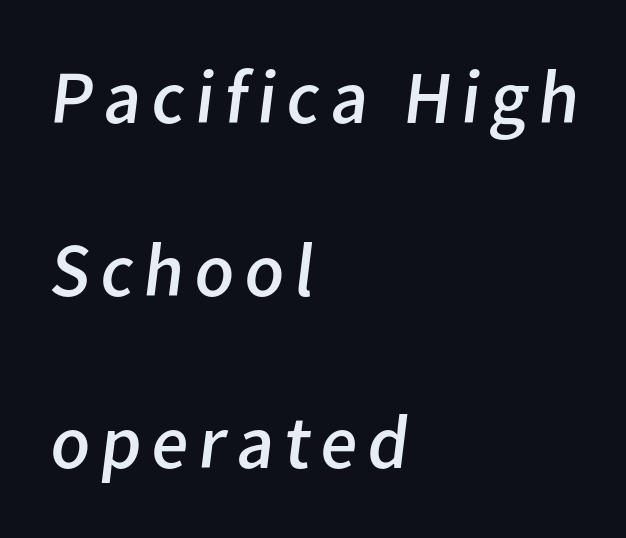
This rendering uses left alignment, leaving the right contour irregular. No extra ink here — the face is not bold. Each new line begins a long way beneath the previous one. The typeface chosen for these lines omits serifs. The rendering uses natural spacing where letterforms have individual widths. Underlining? Definitely not there.
